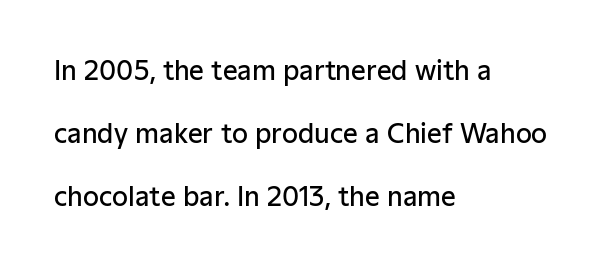
Q: Is the text bold? A: Semi-bold.
Q: Is the text italic (slanted)? A: No, it is upright.
Q: Is the text underlined? A: No.
Q: How is the paragraph aligned? A: Left-aligned.
Q: Is the spacing between letters normal or unusually wide? A: Normal.
Q: Is the spacing between lines tight, normal or loose? A: Loose.
